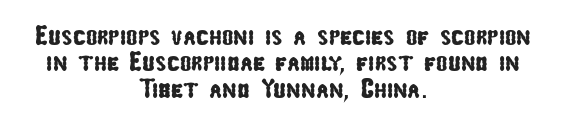
Q: Is the text underlined? A: No.
Q: How is the paragraph aligned? A: Centered.
Q: Is the spacing between letters normal or unusually wide? A: Normal.
Q: Is the spacing between lines tight, normal or loose? A: Tight.
